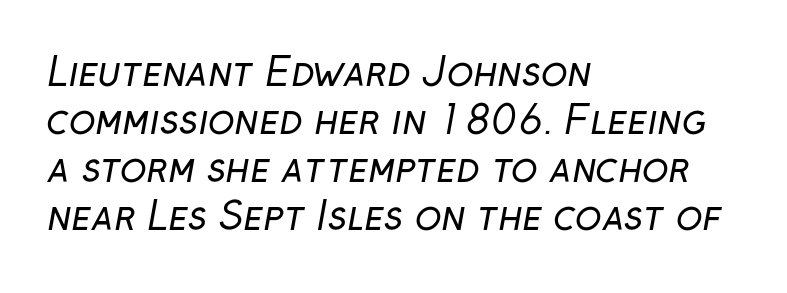
The image shows 39 px regular-weight sans-serif type; set left-aligned, line spacing 1.23x, normal letter spacing, not underlined; low stroke contrast and a medium x-height.
